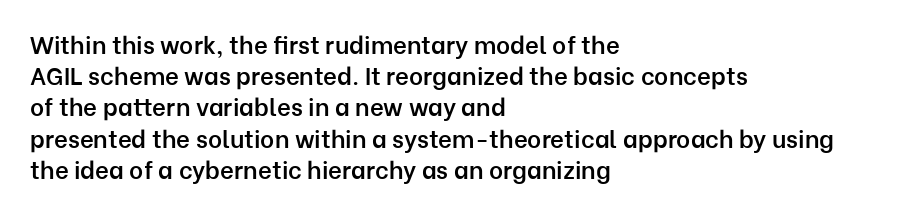
{"italic": "no", "bold": "semi", "underline": "no", "align": "left", "line_spacing": "normal", "line_spacing_ratio": 1.3, "letter_spacing": "normal", "letter_spacing_em": 0.0, "glyph_px": 24}
